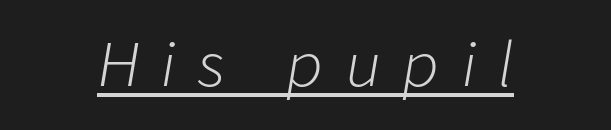
{"italic": "yes", "lean": "right", "slant_degrees": 9, "bold": "no", "weight": "light", "width": "normal", "stroke_contrast": "low", "x_height": "medium", "monospaced": "no", "underline": "yes", "letter_spacing": "wide", "letter_spacing_em": 0.39, "glyph_px": 59}
